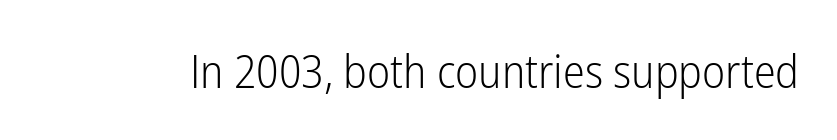
{"serif": "no", "italic": "no", "bold": "no", "weight": "light", "width": "condensed", "stroke_contrast": "low", "x_height": "medium", "monospaced": "no", "underline": "no", "letter_spacing": "normal", "letter_spacing_em": 0.0, "glyph_px": 46}
